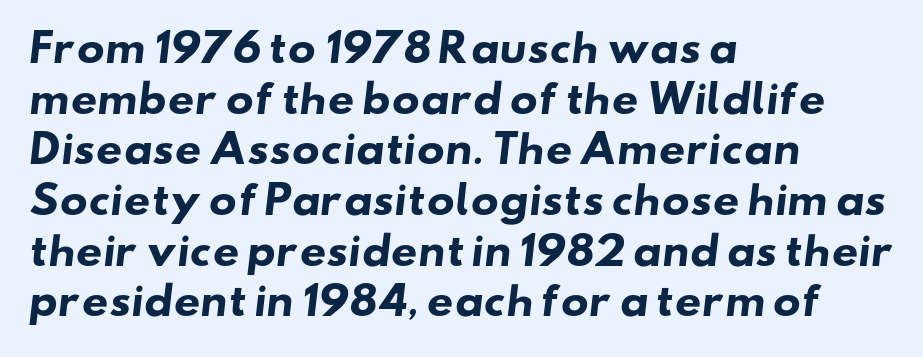
One-word summary of the alignment: left. Plenty of ink on the page — the face is bold. Evenly set lines give the paragraph a standard silhouette. Think of a printed novel: that variable character pitch is what you see here. The designer went with a sans here, leaving each stem footless.
